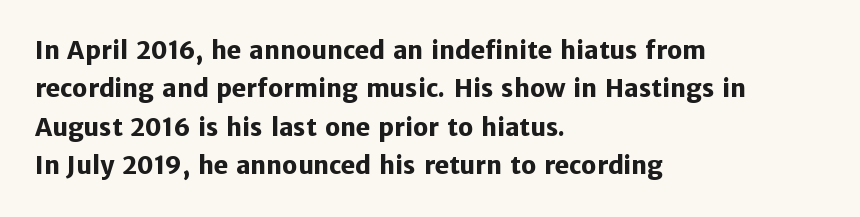
Check the space under the baseline: it is left empty. A classic flush-left, rag-right setting is used for this passage. These lines sit exactly where default settings would place them. Students, note that the glyphs here touch the page at normal intervals. The type sits square on the baseline with zero lean.
